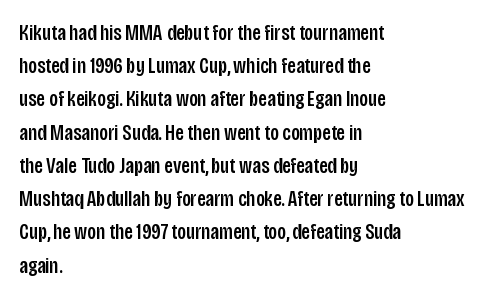
{"italic": "no", "underline": "no", "align": "left", "line_spacing": "normal", "line_spacing_ratio": 1.51, "letter_spacing": "normal", "letter_spacing_em": 0.0, "glyph_px": 22}
